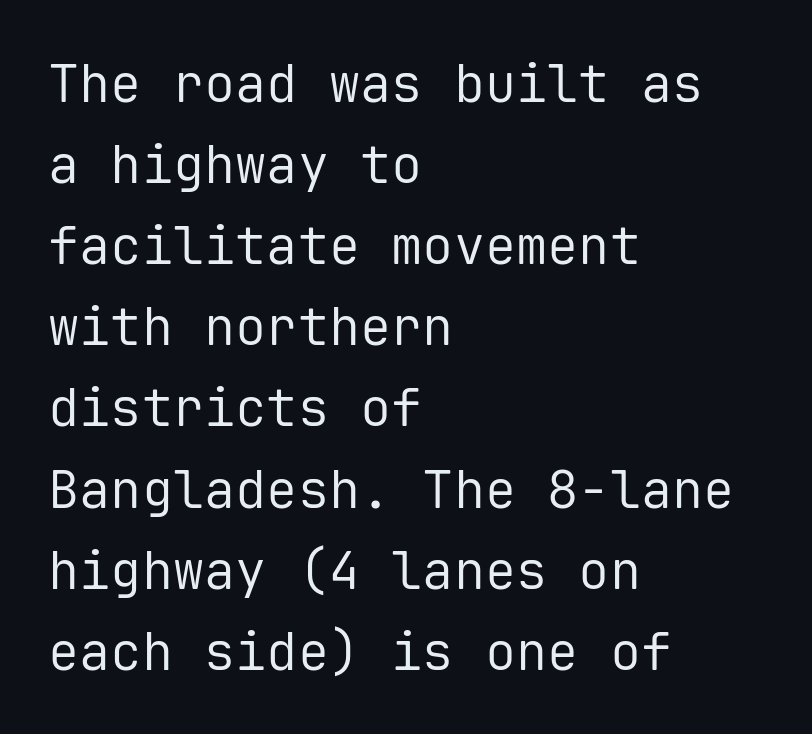
The face used here is a sans, in the tradition of grotesques and geometrics. The weight would be labelled regular, book, light, or lighter still. You can tell it's not italic because the verticals are truly vertical. Each row of text sits above clean, open space. Honestly, the row spacing looks completely unremarkable.
